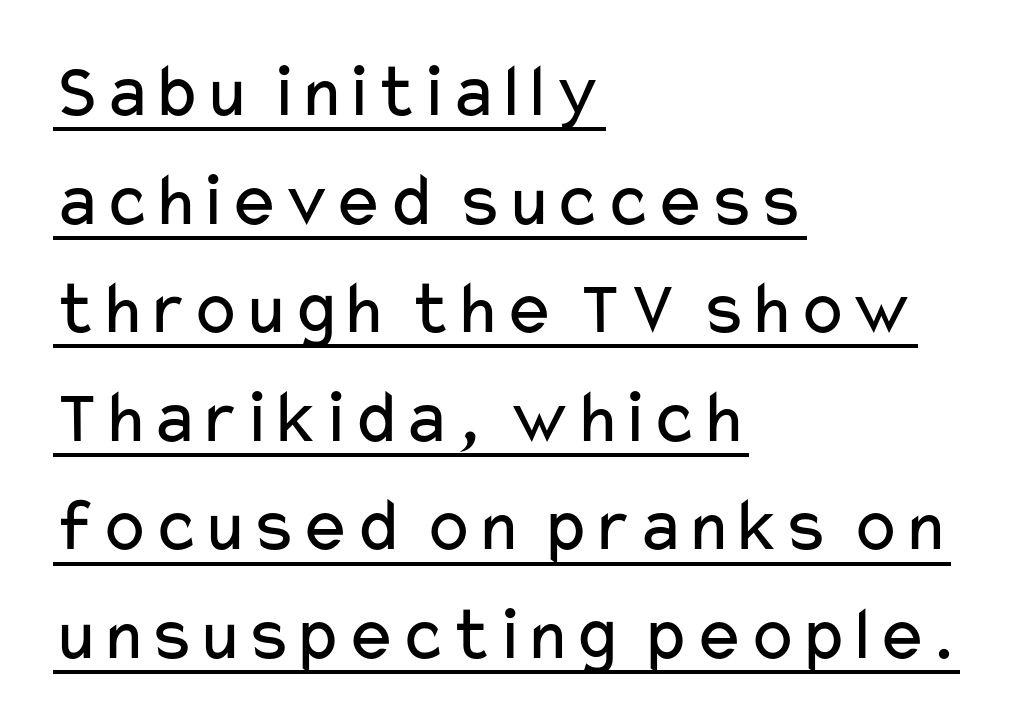
Is there an underline? Yes — a line sits under the letters. This sample uses a sans-serif face. Here the glyphs are tracked normally, forming tight word shapes. The cut favours lightness, reaching ordinary text weight at its darkest.
